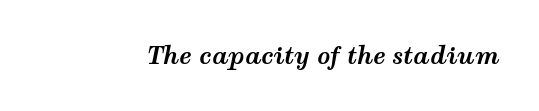
Would a proofreader flag this as italicized? Yes. The glyphs are unaccompanied by any horizontal stroke below them. Observe the ordinary spacing: letters are neighbours, not strangers. Chunky letters — that's bold for sure.
